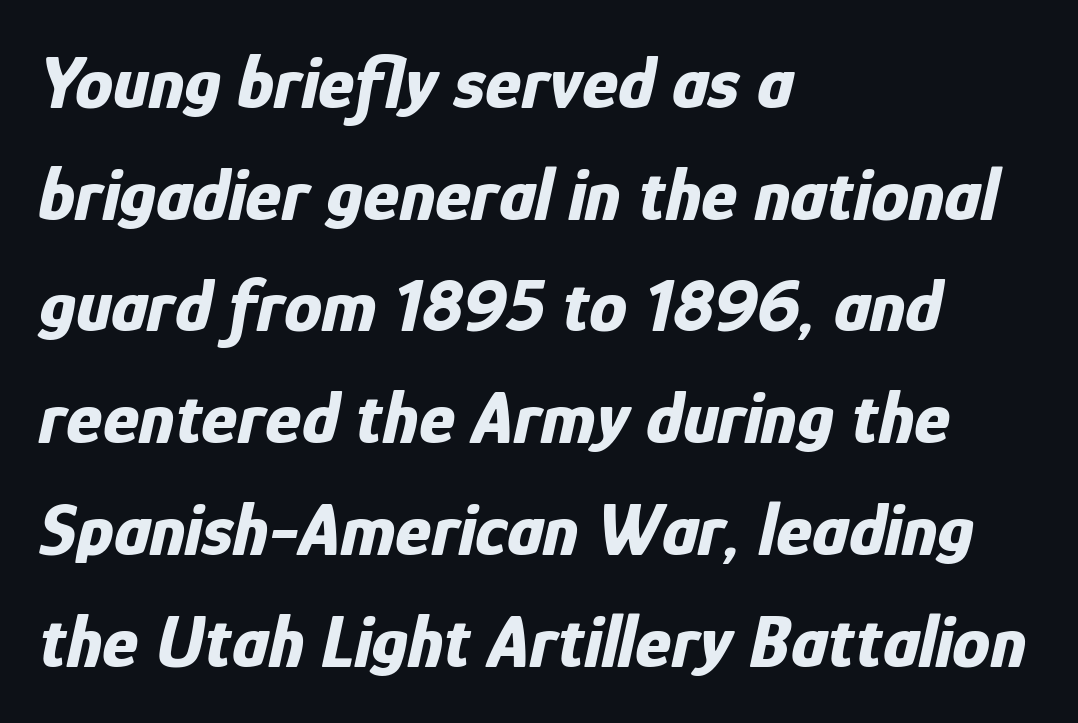
{"italic": "yes", "lean": "right", "slant_degrees": 12, "bold": "yes", "weight": "bold", "width": "condensed", "stroke_contrast": "low", "x_height": "medium", "monospaced": "no", "underline": "no", "align": "left", "line_spacing": "normal", "line_spacing_ratio": 1.47, "letter_spacing": "normal", "letter_spacing_em": 0.0, "glyph_px": 76}
